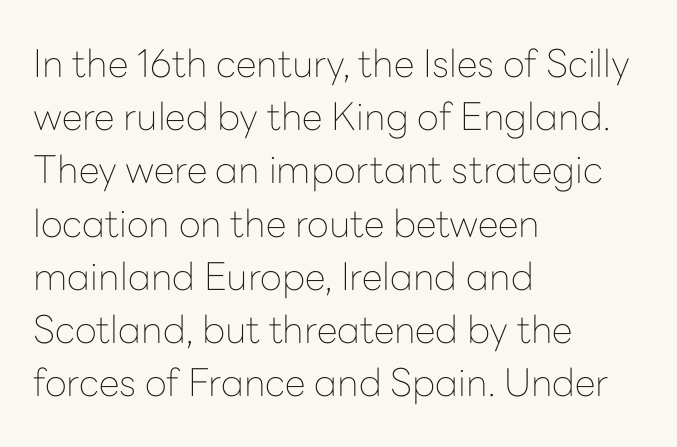
The image shows 38 px thin sans-serif type, upright; set left-aligned, normal line spacing (1.4x), normal letter spacing, not underlined; low stroke contrast and a medium x-height.
